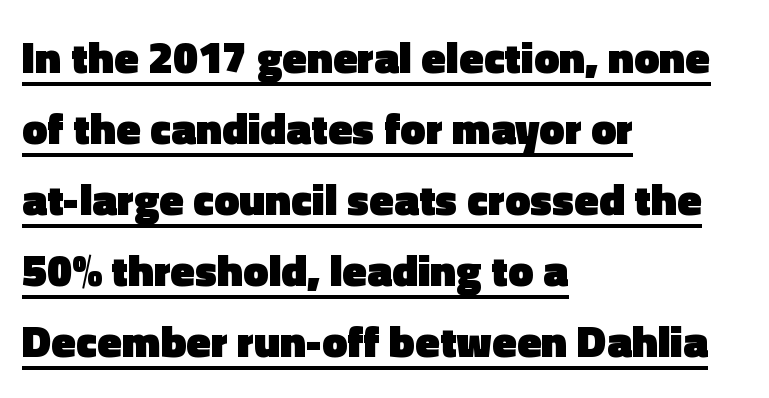
Horizontally, the lines are justified to the leading edge only. The designer went with a sans here, leaving each stem footless. If you drew a line through each stem, it would be perfectly vertical. Leading: standard. Quick note: underline on. The passage shown is typed in a proportional face where columns would drift.
